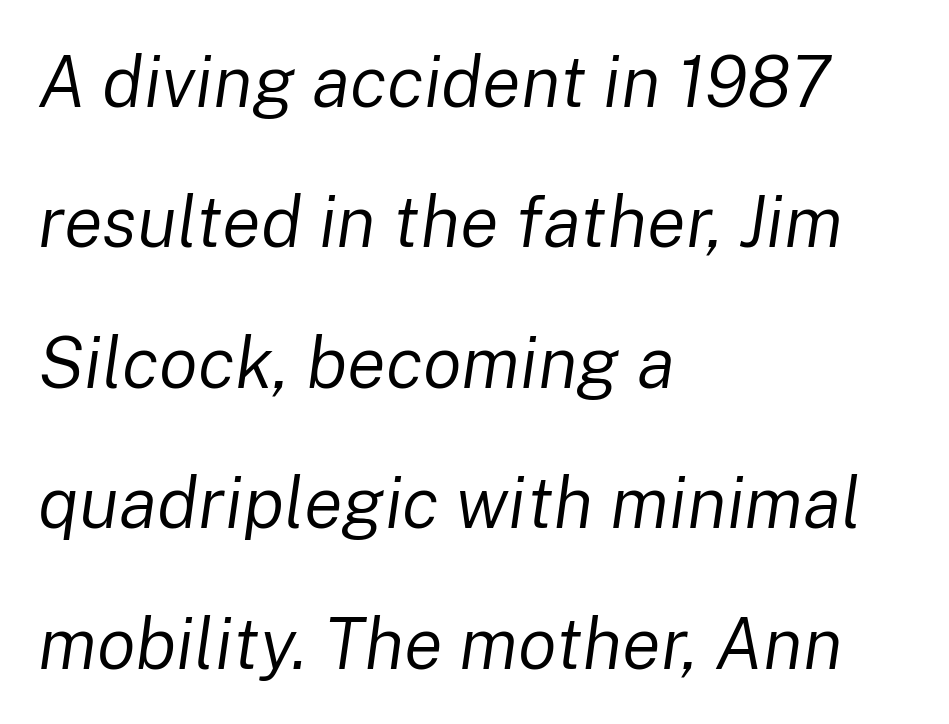
Q: Is the text bold? A: No.
Q: Is the text italic (slanted)? A: Yes, it leans right by about 8 degrees.
Q: Is the text underlined? A: No.
Q: How is the paragraph aligned? A: Left-aligned.
Q: Is the spacing between letters normal or unusually wide? A: Normal.
Q: Is the spacing between lines tight, normal or loose? A: Loose.
Q: Width (condensed, normal, or wide)? A: Normal.
Q: Stroke contrast? A: Low.
Q: x-height? A: Medium.
Q: Monospaced? A: No.
